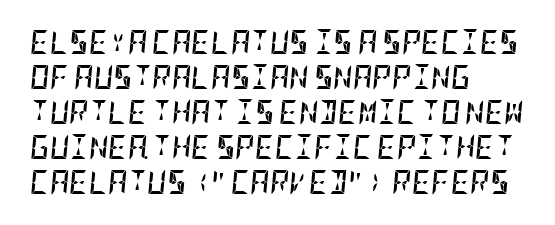
The letterforms sit shoulder to shoulder at normal distance. Is the block centered? No — it sits flush against the left margin. Honestly, the row spacing looks completely unremarkable. The font's italic variant was chosen for this text. The words here are not underlined. The typesetting leans heavy: a genuine bold.
